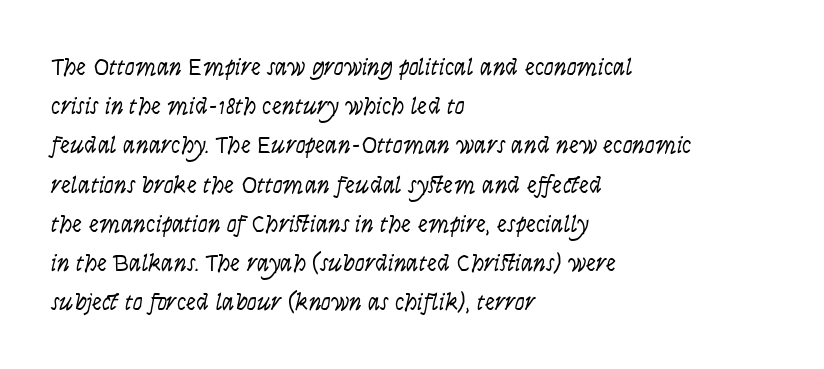
This is not heavy type; no bold has been used. The rendering applies a slant to the glyphs. The ragged edge is on the right, which tells us the setting is flush left. Clear beneath every line of the passage.
